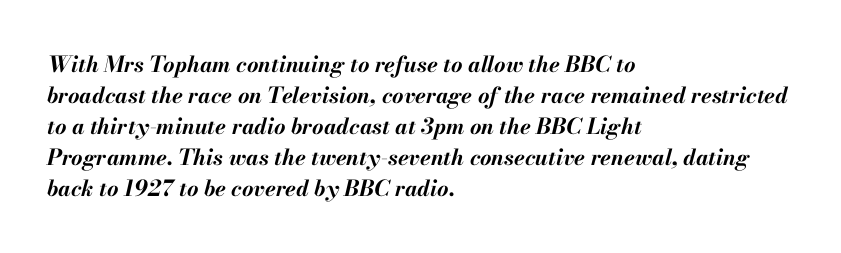
Each glyph is drawn with heavy, bold strokes. Look at the tracking — it's just the regular setting, nothing added. A typesetter would call this leading conventional body-copy spacing. The rendering anchors every line to the left-hand side. Glance below the letters and you will spot only blank space.
